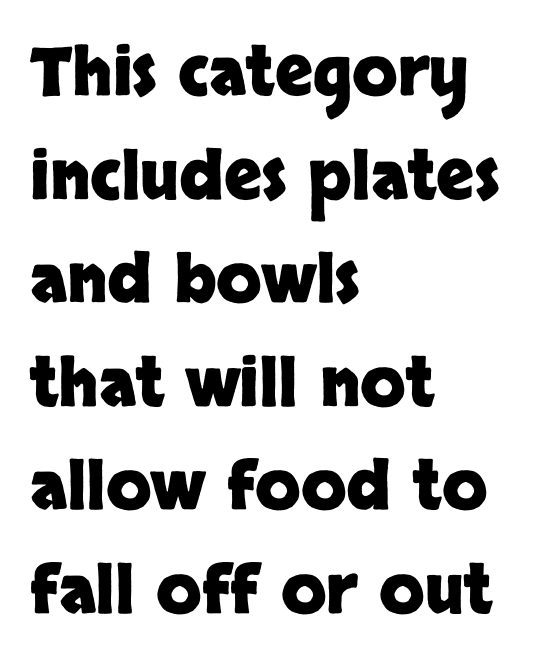
{"serif": "no", "italic": "no", "bold": "yes", "weight": "heavy", "width": "normal", "stroke_contrast": "low", "x_height": "large", "monospaced": "no", "underline": "no", "align": "left", "line_spacing": "normal", "line_spacing_ratio": 1.57, "letter_spacing": "normal", "letter_spacing_em": 0.0, "glyph_px": 66}
